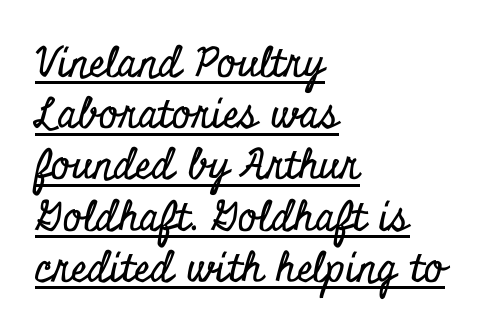
{"serif": "yes", "width": "condensed", "stroke_contrast": "low", "x_height": "small", "monospaced": "no", "underline": "yes", "align": "left", "line_spacing": "normal", "line_spacing_ratio": 1.25, "letter_spacing": "normal", "letter_spacing_em": 0.0, "glyph_px": 41}
